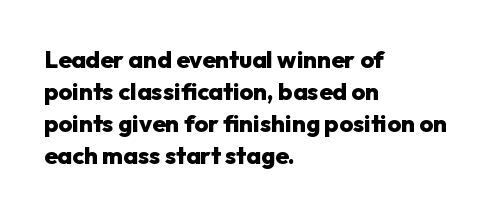
The image shows 24 px bold type, upright; set left-aligned, normal line spacing (1.33x), normal letter spacing, not underlined.
